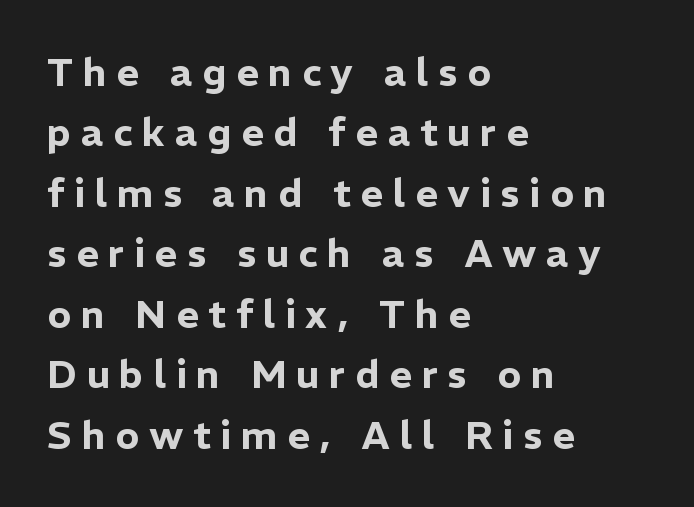
The space between consecutive lines is moderate. The string is rendered with underlining switched off. Ascenders rise straight up at ninety degrees. Classification — sans serif. The paragraph has a hard left edge and a soft right edge. A typesetter would call this proportional, since set widths differ per character.
